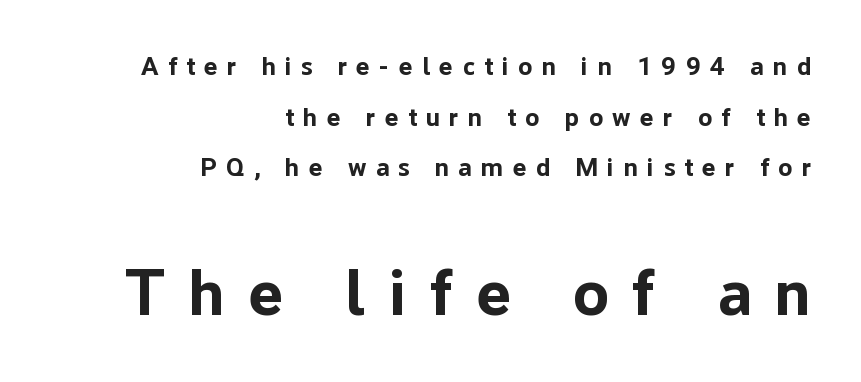
Q: Is the text bold? A: Yes.
Q: Is the text italic (slanted)? A: No, it is upright.
Q: Is the typeface a serif or a sans-serif typeface? A: Sans-serif.
Q: Is the text underlined? A: No.
Q: How is the paragraph aligned? A: Right-aligned.
Q: Is the spacing between letters normal or unusually wide? A: Unusually wide.
Q: Is the spacing between lines tight, normal or loose? A: Loose.
Q: Which block of text is set in a larger size, the first (top) or the second (bottom)? A: The second (bottom) one.
Q: Width (condensed, normal, or wide)? A: Normal.
Q: Stroke contrast? A: Low.
Q: x-height? A: Medium.
Q: Monospaced? A: No.
